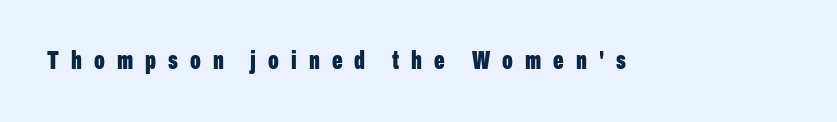
Unmarked baselines from the first word to the last. The letters stand upright; this is a roman face. Is the type bold? Yes — the strokes are clearly thick and heavy. Spacing between characters has been opened up far beyond the box default.
